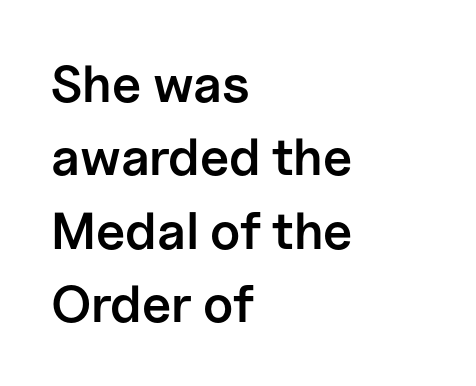
What's the leading like? Ordinary, nothing unusual. Glance below the letters and you will spot only blank space. The line texture is even and compact thanks to regular tracking. Each letter keeps its own natural width here, so spacing adapts to shape.
